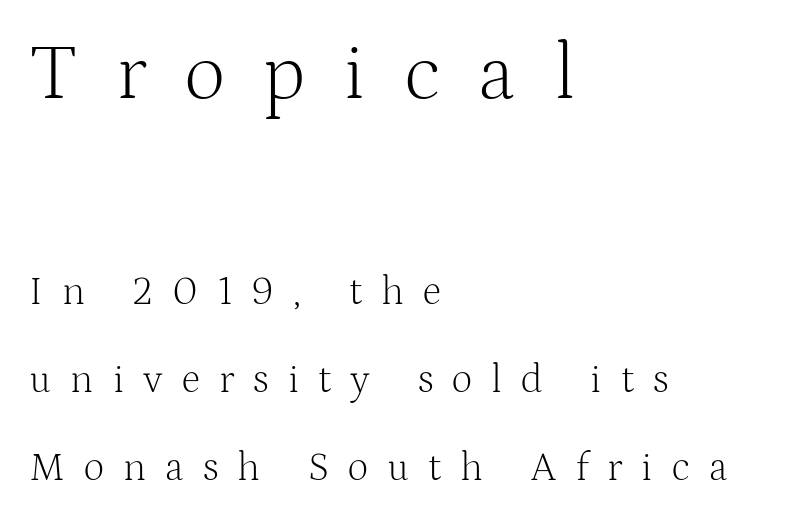
A typesetter would call this proportional, since set widths differ per character. Teacher's note: observe the even left margin — that is flush-left alignment. Tracking here is generous; glyphs stand well apart from one another. Underline: absent.
